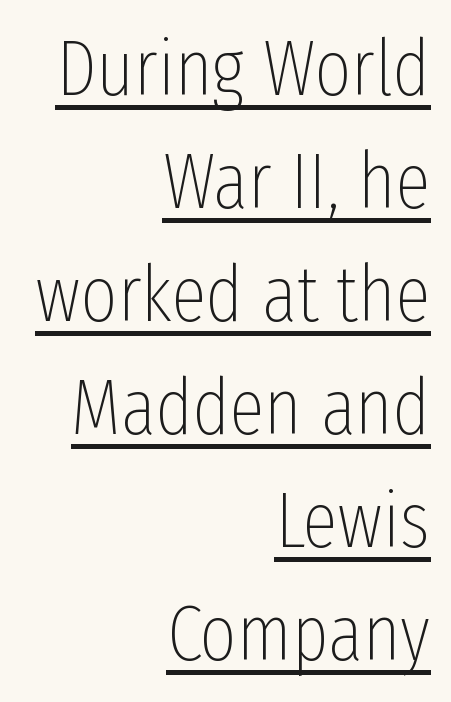
{"serif": "no", "italic": "no", "bold": "no", "weight": "thin", "width": "condensed", "stroke_contrast": "low", "x_height": "medium", "monospaced": "no", "underline": "yes", "align": "right", "line_spacing": "normal", "line_spacing_ratio": 1.43, "letter_spacing": "normal", "letter_spacing_em": 0.0, "glyph_px": 79}
